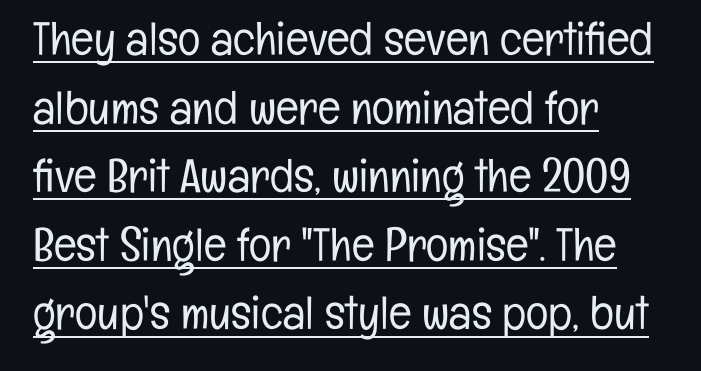
{"serif": "no", "italic": "no", "bold": "no", "weight": "light", "width": "condensed", "stroke_contrast": "low", "x_height": "medium", "monospaced": "no", "underline": "yes", "align": "left", "line_spacing": "normal", "line_spacing_ratio": 1.46, "letter_spacing": "normal", "letter_spacing_em": 0.0, "glyph_px": 47}
